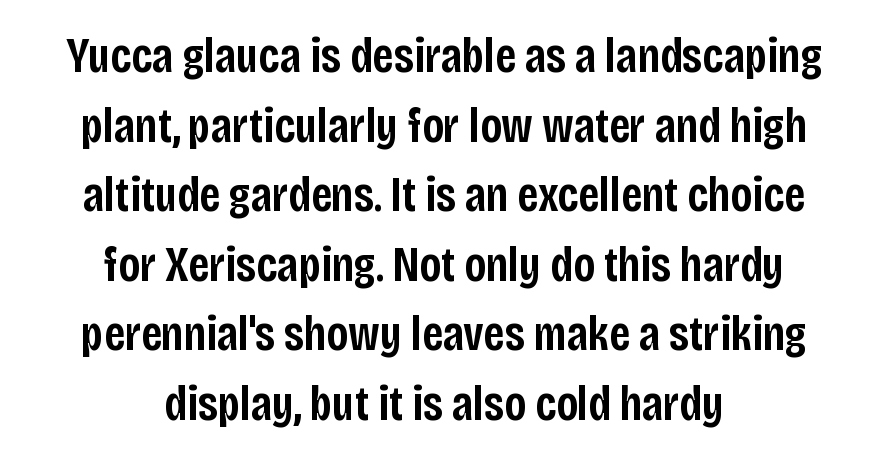
Q: Is the text bold? A: Semi-bold.
Q: Is the text italic (slanted)? A: No, it is upright.
Q: Is the typeface a serif or a sans-serif typeface? A: Sans-serif.
Q: Is the text underlined? A: No.
Q: How is the paragraph aligned? A: Centered.
Q: Is the spacing between letters normal or unusually wide? A: Normal.
Q: Is the spacing between lines tight, normal or loose? A: Normal.
Q: Width (condensed, normal, or wide)? A: Condensed.
Q: Stroke contrast? A: Low.
Q: x-height? A: Large.
Q: Monospaced? A: No.
